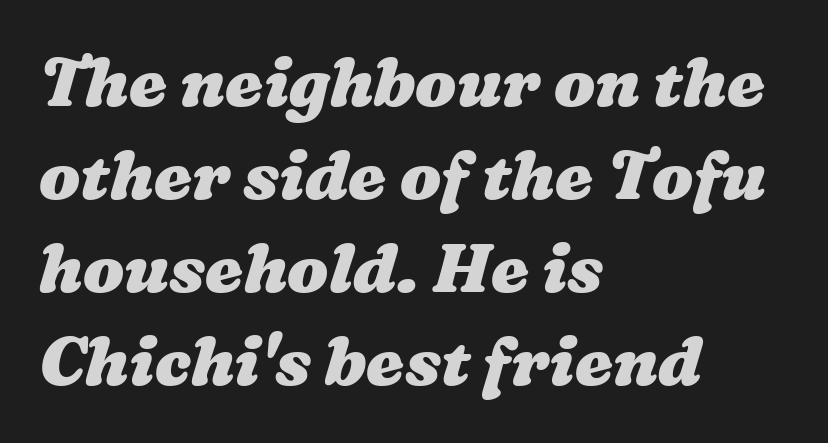
{"bold": "yes", "weight": "heavy", "width": "wide", "stroke_contrast": "medium", "x_height": "medium", "monospaced": "no", "underline": "no", "align": "left", "line_spacing": "normal", "line_spacing_ratio": 1.37, "letter_spacing": "normal", "letter_spacing_em": 0.0, "glyph_px": 68}
